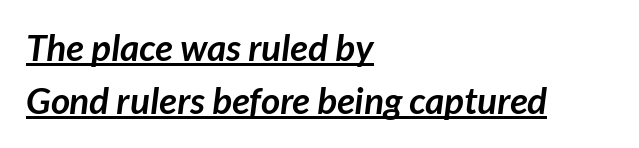
The image shows 37 px semibold sans-serif type; set left-aligned, normal line spacing (1.44x), normal letter spacing, underlined; low stroke contrast and a medium x-height.
